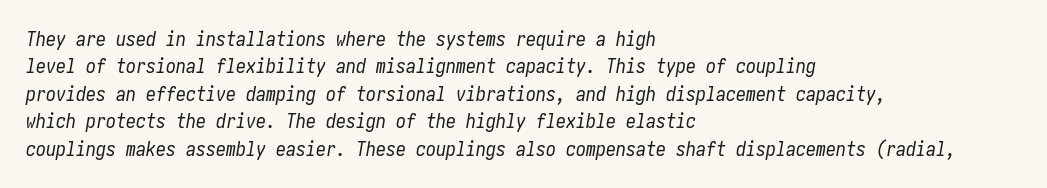
Q: Is the text bold? A: No.
Q: Is the text italic (slanted)? A: Yes, it leans right by about 10 degrees.
Q: Is the text underlined? A: No.
Q: How is the paragraph aligned? A: Left-aligned.
Q: Is the spacing between letters normal or unusually wide? A: Normal.
Q: Is the spacing between lines tight, normal or loose? A: Normal.
